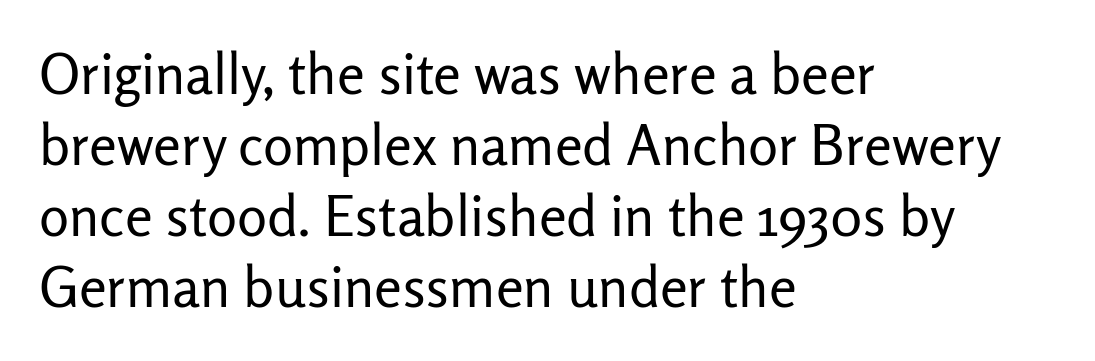
There is no visible air inserted between adjacent glyphs. Each letter keeps its own natural width here, so spacing adapts to shape. Summary of weight: not heavy and not bold. The space directly below the letters is spotless. Designer's note — italics off, roman on.
